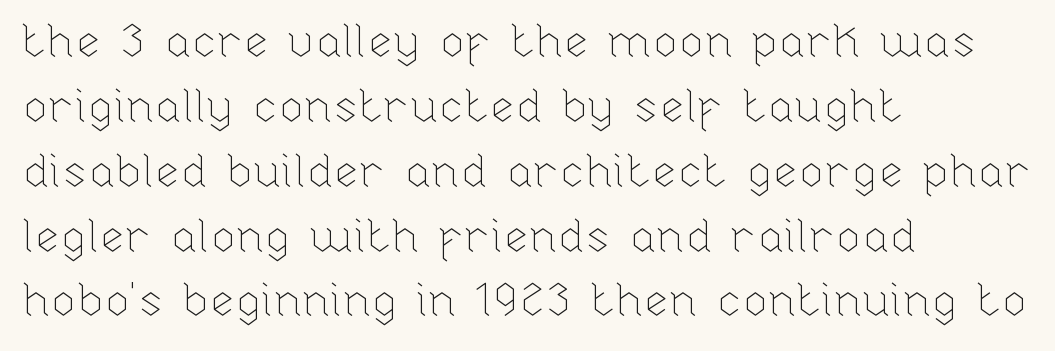
A roman cut, with each character standing at attention. Quick note: underline off. Bold? No — there's no thickening of the strokes. Think of a printed novel: that variable character pitch is what you see here. Caption: standard tracking, unaltered. A classic flush-left, rag-right setting is used for this passage.
